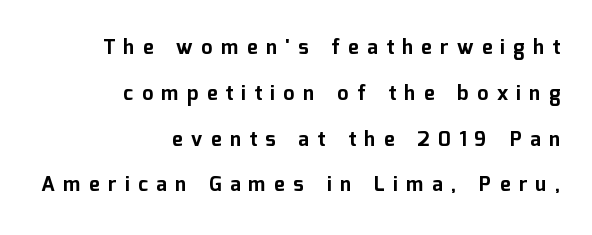
The image shows 20 px bold type, upright; set right-aligned, loose line spacing (2.29x), unusually wide letter spacing (+0.42 em), not underlined.
